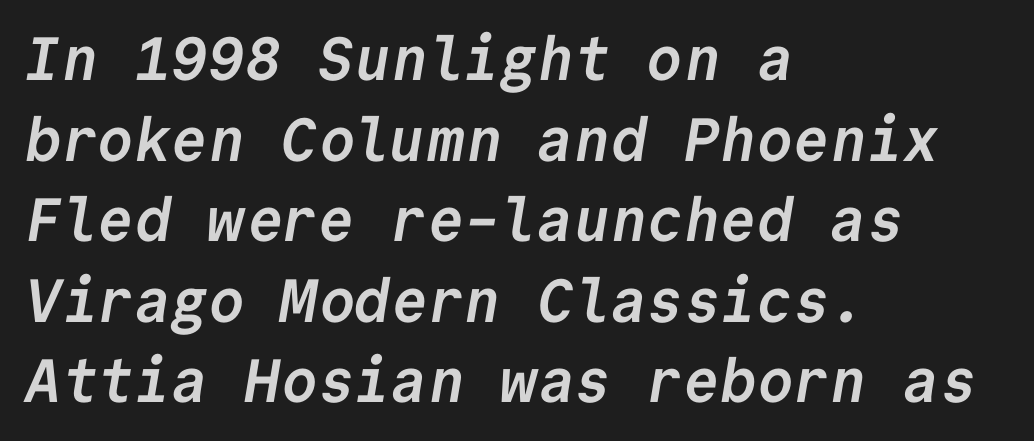
Inter-character spacing is left at the font's built-in metrics. A normal amount of white space separates one row of letters from the next. Each letter, wide or thin by design, is forced into the same width here. This rendering features lettering with no underline.
